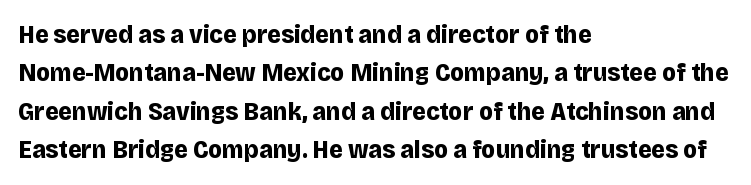
A typesetter would mark this as roman, not italic. Rule under the text: the space is simply empty. Layout note: lines flush left. The designer left line spacing at the default. What weight is shown? A full bold with thick strokes. This sample uses plain, unmodified letter spacing.
